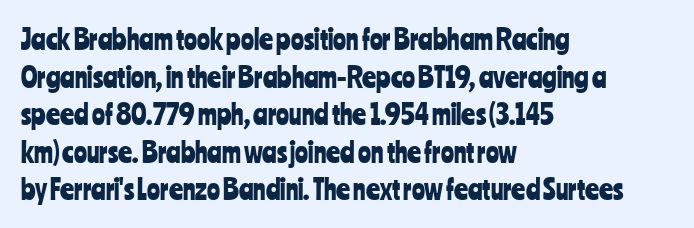
{"italic": "no", "underline": "no", "align": "left", "line_spacing": "normal", "line_spacing_ratio": 1.39, "letter_spacing": "normal", "letter_spacing_em": 0.0, "glyph_px": 27}
